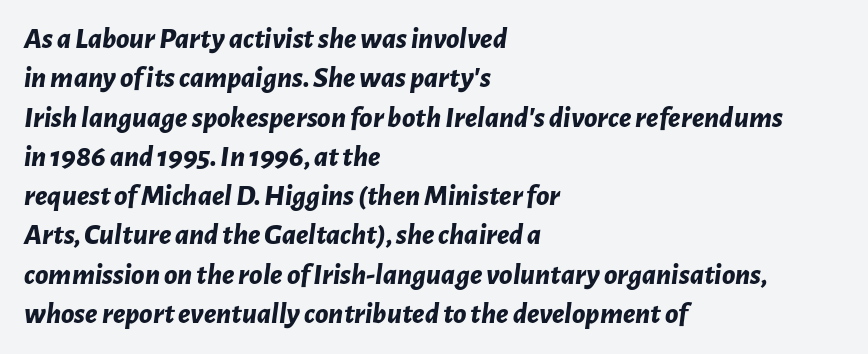
The image shows 30 px bold type, italic (leaning right); set left-aligned, normal line spacing (1.31x), normal letter spacing, not underlined; low stroke contrast and a medium x-height.
